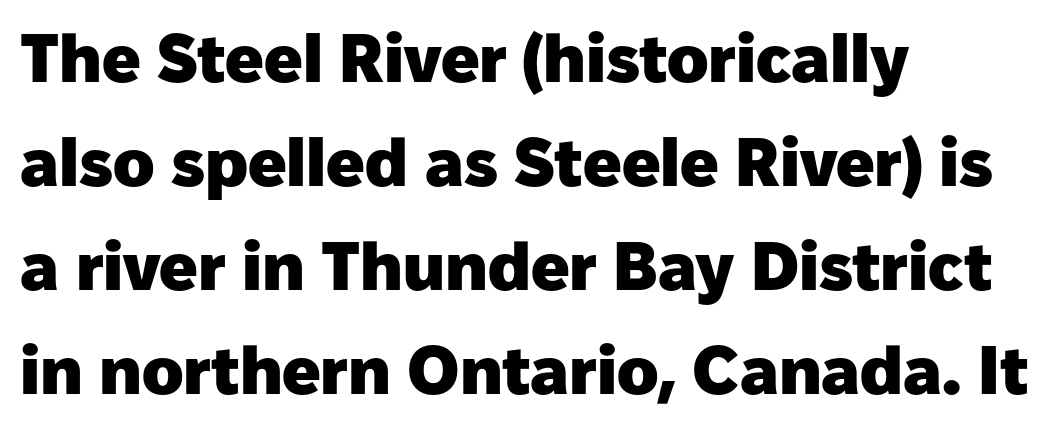
This rendering employs a face without finishing strokes, i.e., a sans-serif. Observe the ordinary spacing: letters are neighbours, not strangers. Horizontally, the lines are justified to the leading edge only. Plenty of ink on the page — the face is bold. Regarding leading, the lines here are spaced in the standard way.
